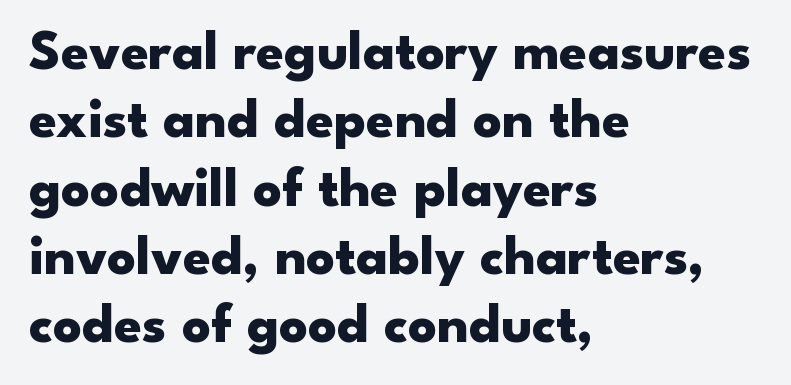
The image shows 56 px heavy, wide sans-serif type, upright; set left-aligned, line spacing 1.22x, normal letter spacing, not underlined; low stroke contrast and a small x-height.
